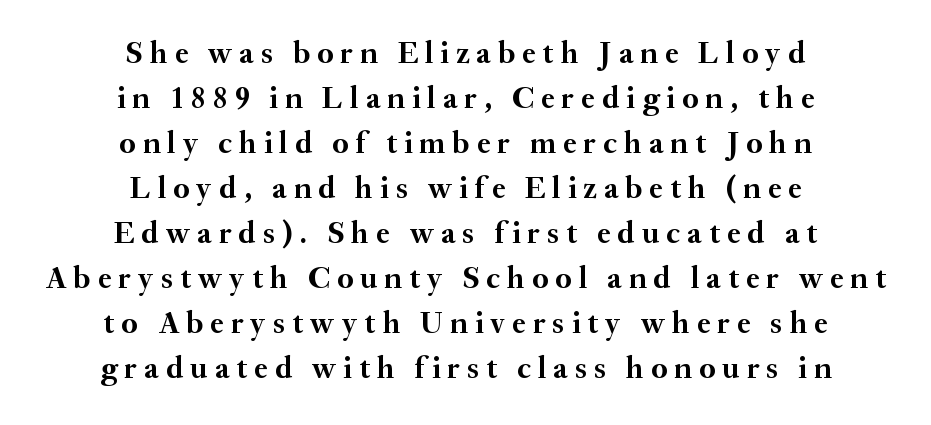
{"serif": "yes", "italic": "no", "bold": "yes", "weight": "semibold", "width": "normal", "stroke_contrast": "medium", "x_height": "small", "monospaced": "no", "underline": "no", "align": "center", "line_spacing": "normal", "line_spacing_ratio": 1.45, "letter_spacing": "wide", "letter_spacing_em": 0.23, "glyph_px": 31}
